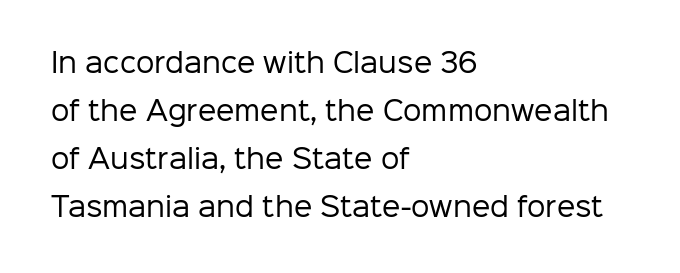
Heft: none added — not bold. The passage is arranged the way most books set body copy — flush left. Spacing between characters is what you'd get straight out of the box. The letters stand upright; this is a roman face. Letters rest on an invisible, unmarked baseline.
